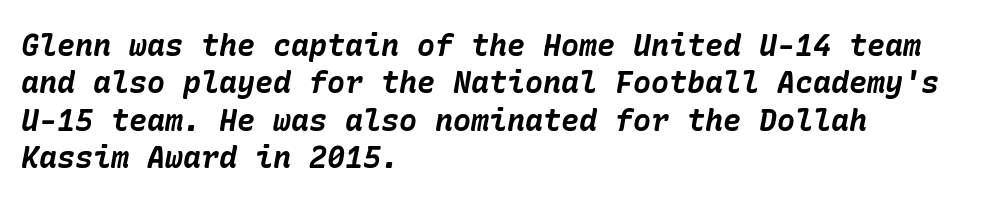
Q: Is the text bold? A: Yes.
Q: Is the text italic (slanted)? A: Yes, it leans right by about 10 degrees.
Q: Is the text underlined? A: No.
Q: How is the paragraph aligned? A: Left-aligned.
Q: Is the spacing between letters normal or unusually wide? A: Normal.
Q: Is the spacing between lines tight, normal or loose? A: Normal.
Q: Width (condensed, normal, or wide)? A: Normal.
Q: Stroke contrast? A: Low.
Q: x-height? A: Medium.
